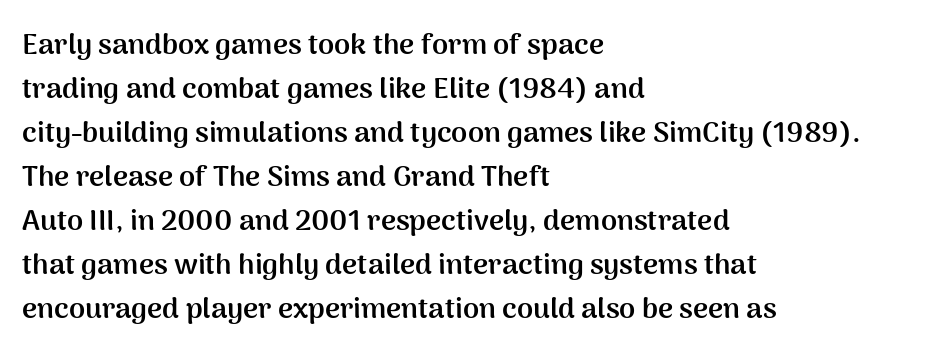
Q: Is the text bold? A: Yes.
Q: Is the text italic (slanted)? A: No, it is upright.
Q: Is the typeface a serif or a sans-serif typeface? A: Sans-serif.
Q: Is the text underlined? A: No.
Q: How is the paragraph aligned? A: Left-aligned.
Q: Is the spacing between letters normal or unusually wide? A: Normal.
Q: Is the spacing between lines tight, normal or loose? A: Normal.
Q: Width (condensed, normal, or wide)? A: Normal.
Q: Stroke contrast? A: Medium.
Q: x-height? A: Medium.
Q: Monospaced? A: No.
